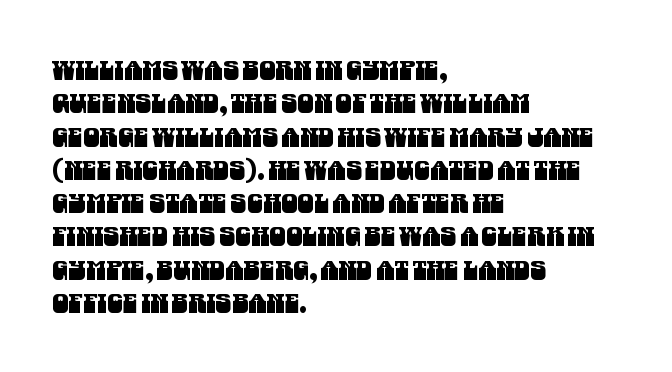
The image shows 26 px text type; set left-aligned, normal line spacing (1.28x), normal letter spacing, not underlined.
